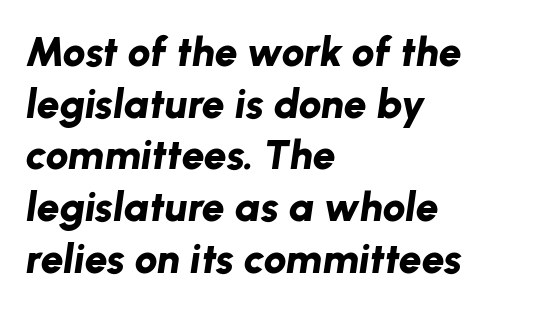
Q: Is the text bold? A: Yes.
Q: Is the text italic (slanted)? A: Yes, it leans right by about 8 degrees.
Q: Is the text underlined? A: No.
Q: How is the paragraph aligned? A: Left-aligned.
Q: Is the spacing between letters normal or unusually wide? A: Normal.
Q: Is the spacing between lines tight, normal or loose? A: Normal.
Q: Width (condensed, normal, or wide)? A: Normal.
Q: Stroke contrast? A: Low.
Q: x-height? A: Medium.
Q: Monospaced? A: No.
